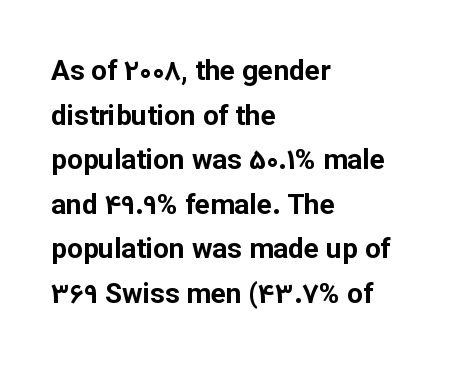
The image shows 28 px bold sans-serif type, upright; set left-aligned, normal line spacing (1.59x), normal letter spacing, not underlined; low stroke contrast and a medium x-height.
